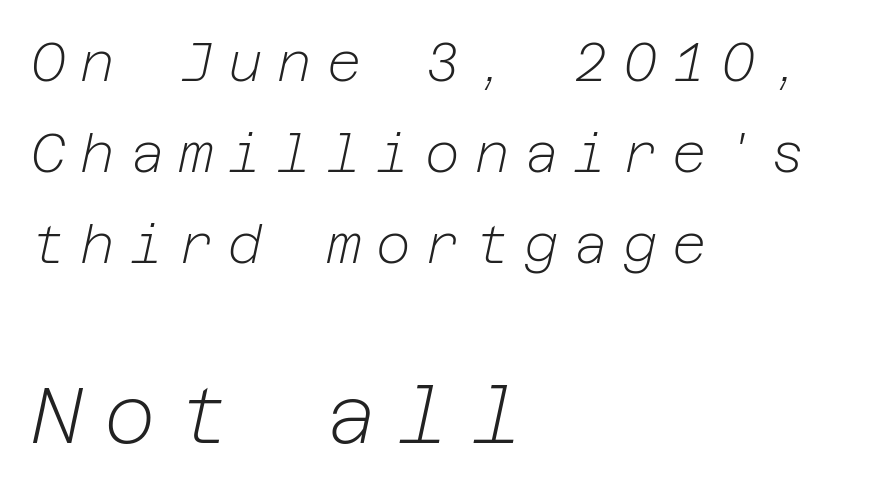
Q: Is the text bold? A: No.
Q: Is the text italic (slanted)? A: Yes, it leans right by about 12 degrees.
Q: Is the text underlined? A: No.
Q: How is the paragraph aligned? A: Left-aligned.
Q: Is the spacing between letters normal or unusually wide? A: Unusually wide.
Q: Which block of text is set in a larger size, the first (top) or the second (bottom)? A: The second (bottom) one.
Q: Width (condensed, normal, or wide)? A: Normal.
Q: Stroke contrast? A: Low.
Q: x-height? A: Medium.
